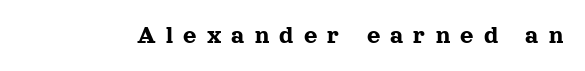
The image shows 26 px text type, upright; set unusually wide letter spacing (+0.39 em), not underlined.
